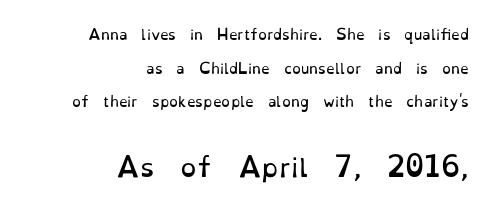
Q: Is the text bold? A: No.
Q: Is the text italic (slanted)? A: No, it is upright.
Q: Is the text underlined? A: No.
Q: How is the paragraph aligned? A: Right-aligned.
Q: Is the spacing between letters normal or unusually wide? A: Normal.
Q: Is the spacing between lines tight, normal or loose? A: Loose.
Q: Which block of text is set in a larger size, the first (top) or the second (bottom)? A: The second (bottom) one.
